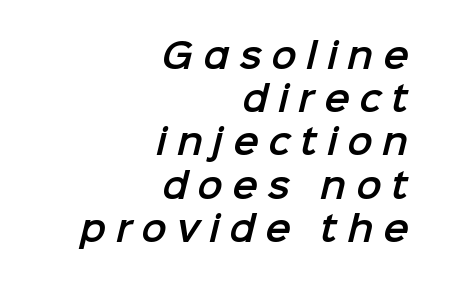
Q: Is the typeface a serif or a sans-serif typeface? A: Sans-serif.
Q: Is the text underlined? A: No.
Q: How is the paragraph aligned? A: Right-aligned.
Q: Is the spacing between letters normal or unusually wide? A: Unusually wide.
Q: Is the spacing between lines tight, normal or loose? A: Normal.
Q: Width (condensed, normal, or wide)? A: Normal.
Q: Stroke contrast? A: Low.
Q: x-height? A: Medium.
Q: Monospaced? A: No.
